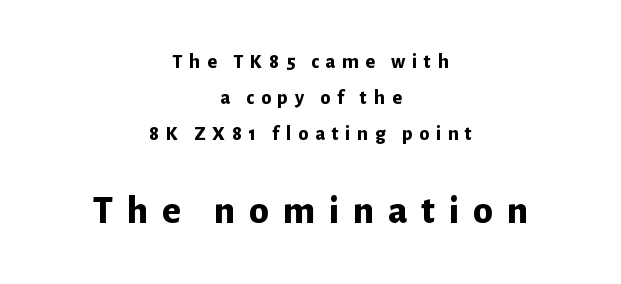
This is heavy type, rendered in bold. Observe the wide spacing: letters keep a clear distance from each other. Ascenders rise straight up at ninety degrees. The emphasis by scale lands on block number two, below.
